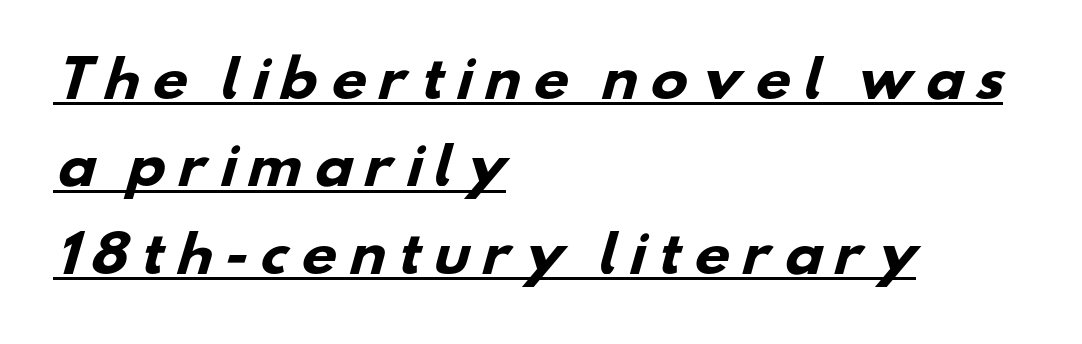
{"serif": "no", "bold": "yes", "weight": "heavy", "width": "wide", "stroke_contrast": "low", "x_height": "small", "monospaced": "no", "underline": "yes", "align": "left", "line_spacing_ratio": 1.75, "letter_spacing": "wide", "letter_spacing_em": 0.22, "glyph_px": 50}
